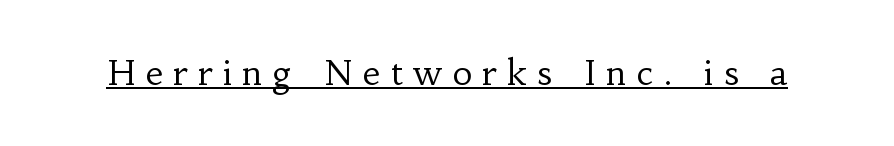
The image shows 34 px regular-weight serif type, upright; set unusually wide letter spacing (+0.31 em), underlined; low stroke contrast and a small x-height.
